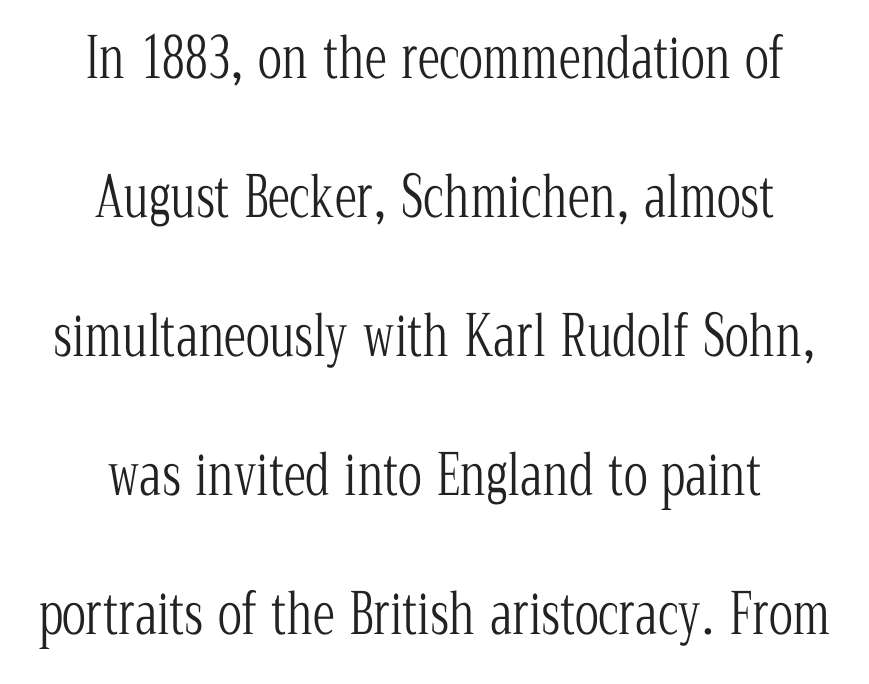
Q: Is the text bold? A: No.
Q: Is the text italic (slanted)? A: No, it is upright.
Q: Is the typeface a serif or a sans-serif typeface? A: Serif.
Q: Is the text underlined? A: No.
Q: Is the spacing between letters normal or unusually wide? A: Normal.
Q: Is the spacing between lines tight, normal or loose? A: Loose.
Q: Width (condensed, normal, or wide)? A: Condensed.
Q: Stroke contrast? A: Low.
Q: x-height? A: Medium.
Q: Monospaced? A: No.
